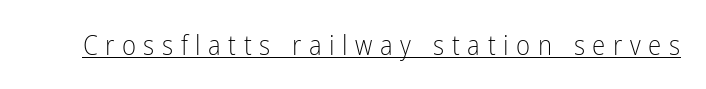
{"italic": "no", "bold": "no", "underline": "yes", "letter_spacing": "wide", "letter_spacing_em": 0.28, "glyph_px": 27}
